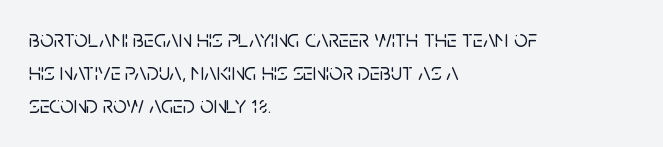
{"italic": "no", "underline": "no", "align": "left", "line_spacing": "normal", "line_spacing_ratio": 1.38, "letter_spacing": "normal", "letter_spacing_em": 0.0, "glyph_px": 24}
